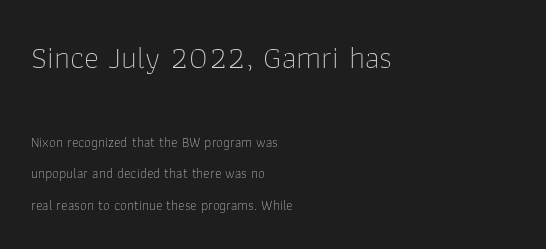
There is no visible air inserted between adjacent glyphs. The letters advance in unequal steps, a hallmark of proportional type. Clear beneath every line of the passage. Weight: in the light-to-regular range. Short and long lines alike share a common starting point at left.
